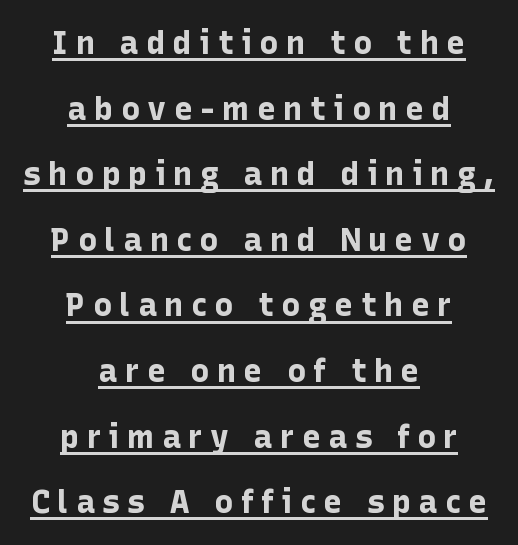
Layout note: lines centered. What weight is shown? A full bold with thick strokes. Proportional: the letters do not fall into vertical columns. Compared with typical paragraphs, the rows here are farther apart. Tall strokes in this sample are plumb rather than angled.
